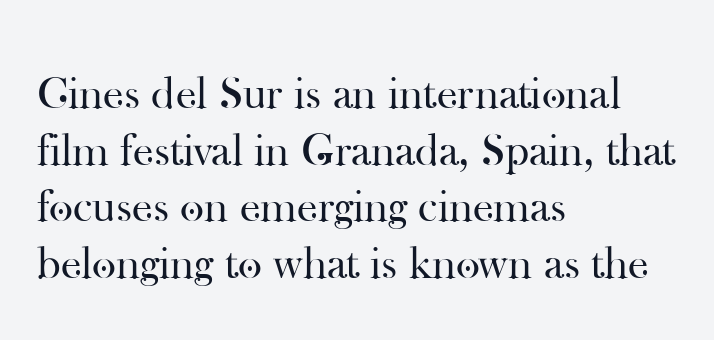
{"serif": "yes", "italic": "no", "bold": "no", "weight": "regular", "width": "normal", "stroke_contrast": "high", "x_height": "small", "monospaced": "no", "underline": "no", "align": "left", "line_spacing_ratio": 1.23, "letter_spacing": "normal", "letter_spacing_em": 0.0, "glyph_px": 46}
